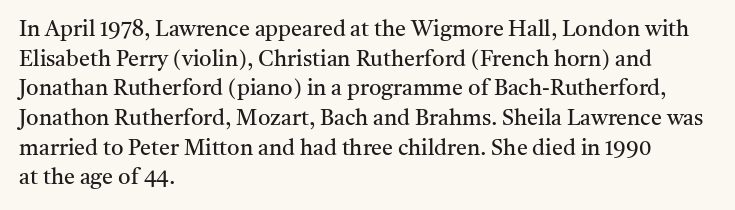
{"italic": "no", "bold": "no", "underline": "no", "align": "left", "line_spacing": "normal", "line_spacing_ratio": 1.35, "letter_spacing": "normal", "letter_spacing_em": 0.0, "glyph_px": 22}
